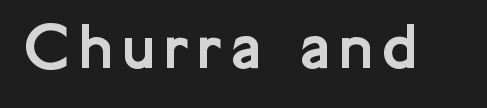
Q: Is the text italic (slanted)? A: No, it is upright.
Q: Is the typeface a serif or a sans-serif typeface? A: Sans-serif.
Q: Is the text underlined? A: No.
Q: Width (condensed, normal, or wide)? A: Normal.
Q: Stroke contrast? A: Low.
Q: x-height? A: Medium.
Q: Monospaced? A: No.
